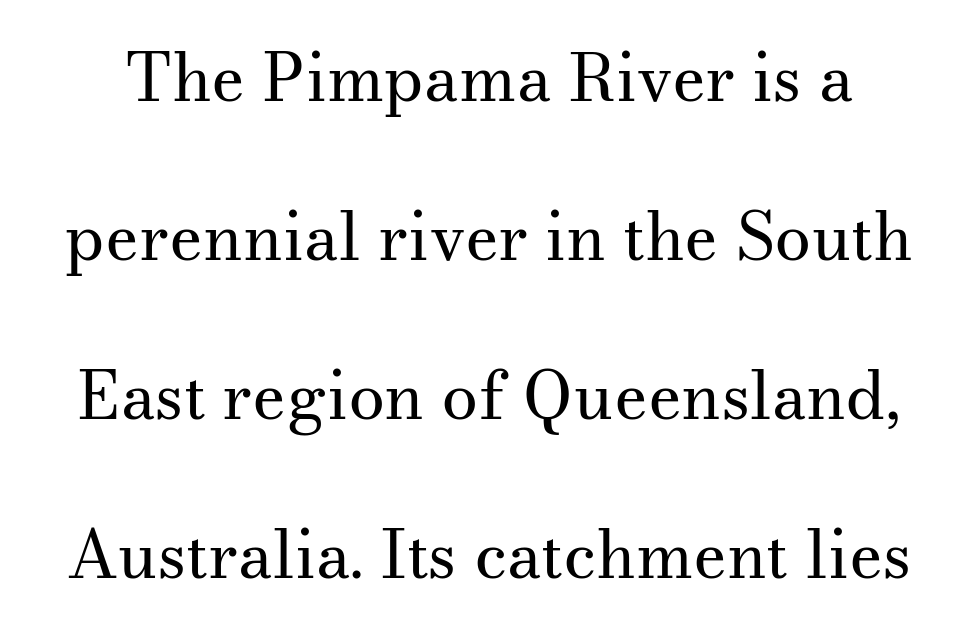
Q: Is the text bold? A: No.
Q: Is the text italic (slanted)? A: No, it is upright.
Q: Is the typeface a serif or a sans-serif typeface? A: Serif.
Q: Is the text underlined? A: No.
Q: Is the spacing between letters normal or unusually wide? A: Normal.
Q: Is the spacing between lines tight, normal or loose? A: Loose.
Q: Width (condensed, normal, or wide)? A: Normal.
Q: Stroke contrast? A: Medium.
Q: x-height? A: Small.
Q: Monospaced? A: No.
